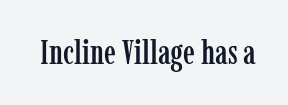
Q: Is the text italic (slanted)? A: No, it is upright.
Q: Is the typeface a serif or a sans-serif typeface? A: Serif.
Q: Is the text underlined? A: No.
Q: Is the spacing between letters normal or unusually wide? A: Normal.
Q: Width (condensed, normal, or wide)? A: Condensed.
Q: Stroke contrast? A: Low.
Q: x-height? A: Medium.
Q: Monospaced? A: No.
